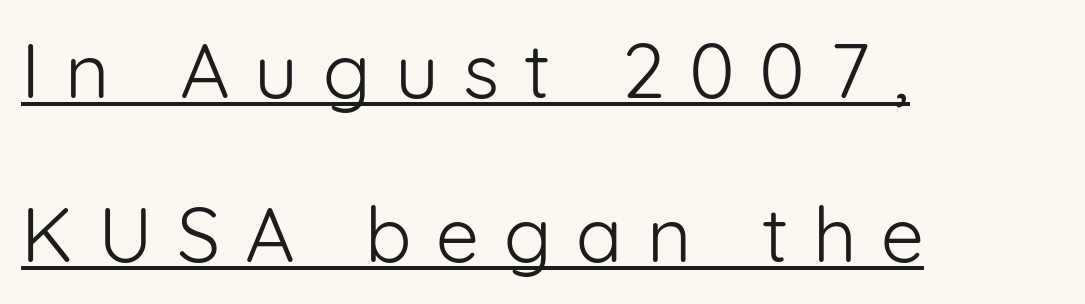
Nope, not italic — everything's standing straight. The strokes carry an ordinary text weight at most. The face used here is a sans, in the tradition of grotesques and geometrics. Check the space under the baseline: a stroke is drawn there. The letters are spread apart with noticeably loose tracking.
